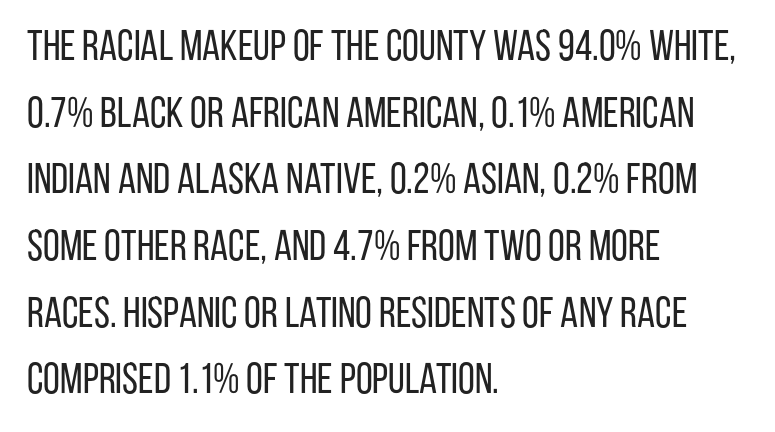
The foot of each line stays bare and open. Posture: straight, roman, zero tilt. Is the block centered? No — it sits flush against the left margin. The line texture is even and compact thanks to regular tracking.
